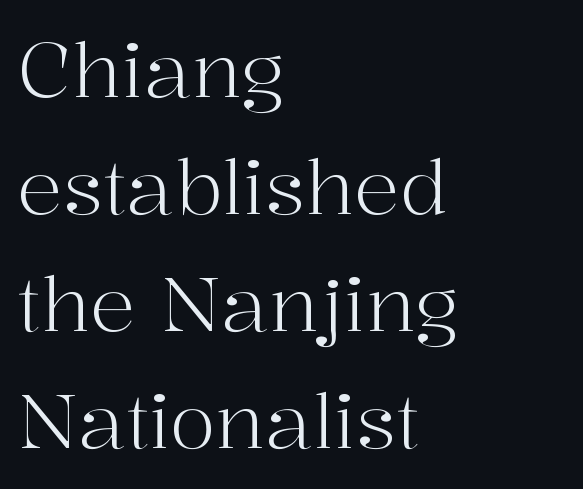
{"serif": "yes", "italic": "no", "bold": "no", "weight": "light", "width": "normal", "stroke_contrast": "high", "x_height": "medium", "monospaced": "no", "underline": "no", "align": "left", "line_spacing": "normal", "line_spacing_ratio": 1.54, "letter_spacing": "normal", "letter_spacing_em": 0.0, "glyph_px": 76}
